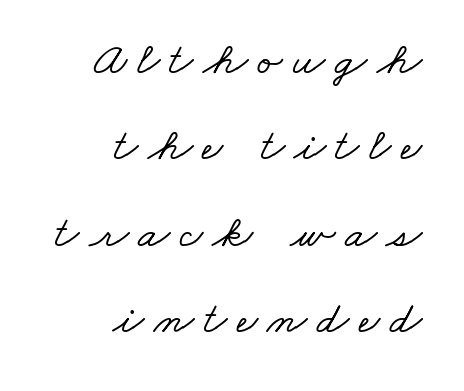
{"serif": "yes", "width": "wide", "stroke_contrast": "low", "x_height": "small", "monospaced": "no", "underline": "no", "align": "right", "line_spacing_ratio": 1.88, "letter_spacing": "wide", "letter_spacing_em": 0.21, "glyph_px": 46}
